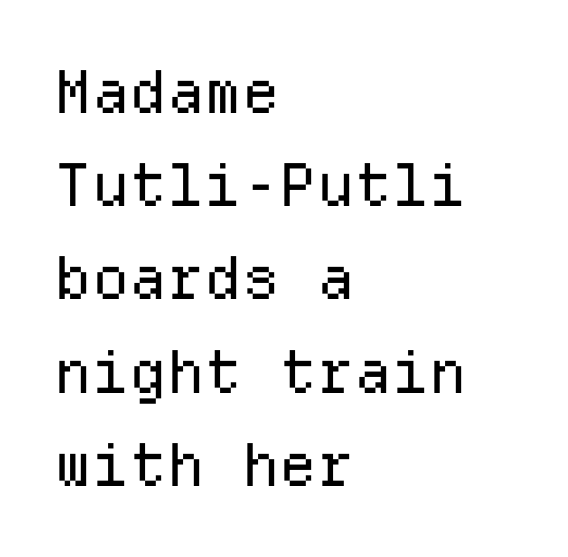
Q: Is the text bold? A: No.
Q: Is the text italic (slanted)? A: No, it is upright.
Q: Is the typeface a serif or a sans-serif typeface? A: Sans-serif.
Q: Is the text underlined? A: No.
Q: How is the paragraph aligned? A: Left-aligned.
Q: Is the spacing between letters normal or unusually wide? A: Normal.
Q: Is the spacing between lines tight, normal or loose? A: Normal.
Q: Width (condensed, normal, or wide)? A: Normal.
Q: Stroke contrast? A: Low.
Q: x-height? A: Medium.
Q: Monospaced? A: Yes.
